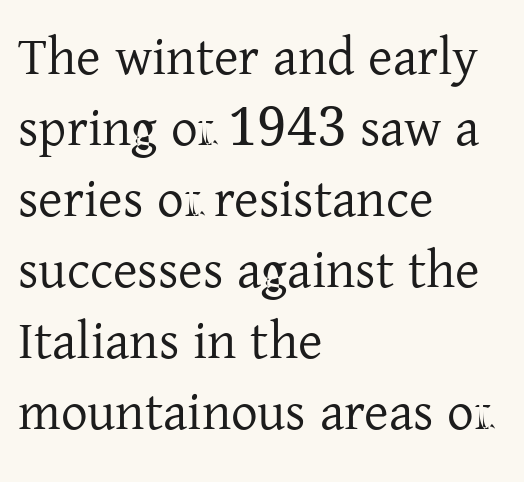
Q: Is the text bold? A: No.
Q: Is the text italic (slanted)? A: No, it is upright.
Q: Is the typeface a serif or a sans-serif typeface? A: Serif.
Q: Is the text underlined? A: No.
Q: How is the paragraph aligned? A: Left-aligned.
Q: Is the spacing between letters normal or unusually wide? A: Normal.
Q: Is the spacing between lines tight, normal or loose? A: Normal.
Q: Width (condensed, normal, or wide)? A: Normal.
Q: Stroke contrast? A: Low.
Q: x-height? A: Medium.
Q: Monospaced? A: No.
